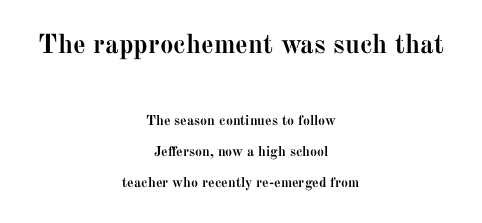
{"italic": "no", "bold": "yes", "underline": "no", "align": "center", "line_spacing": "loose", "line_spacing_ratio": 2.22, "letter_spacing": "normal", "letter_spacing_em": 0.0, "larger_block": "first", "size_ratio": 1.93, "glyph_px": 27}
